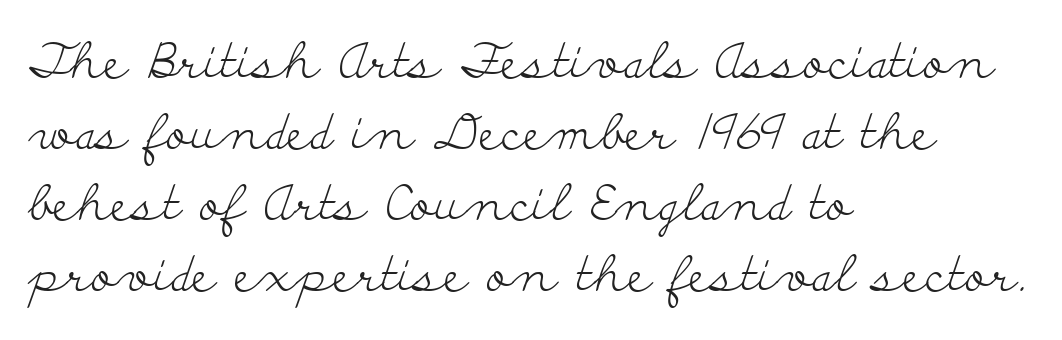
{"serif": "yes", "bold": "no", "weight": "light", "width": "wide", "stroke_contrast": "low", "x_height": "small", "monospaced": "no", "underline": "no", "align": "left", "line_spacing": "normal", "line_spacing_ratio": 1.45, "letter_spacing": "normal", "letter_spacing_em": 0.0, "glyph_px": 49}
